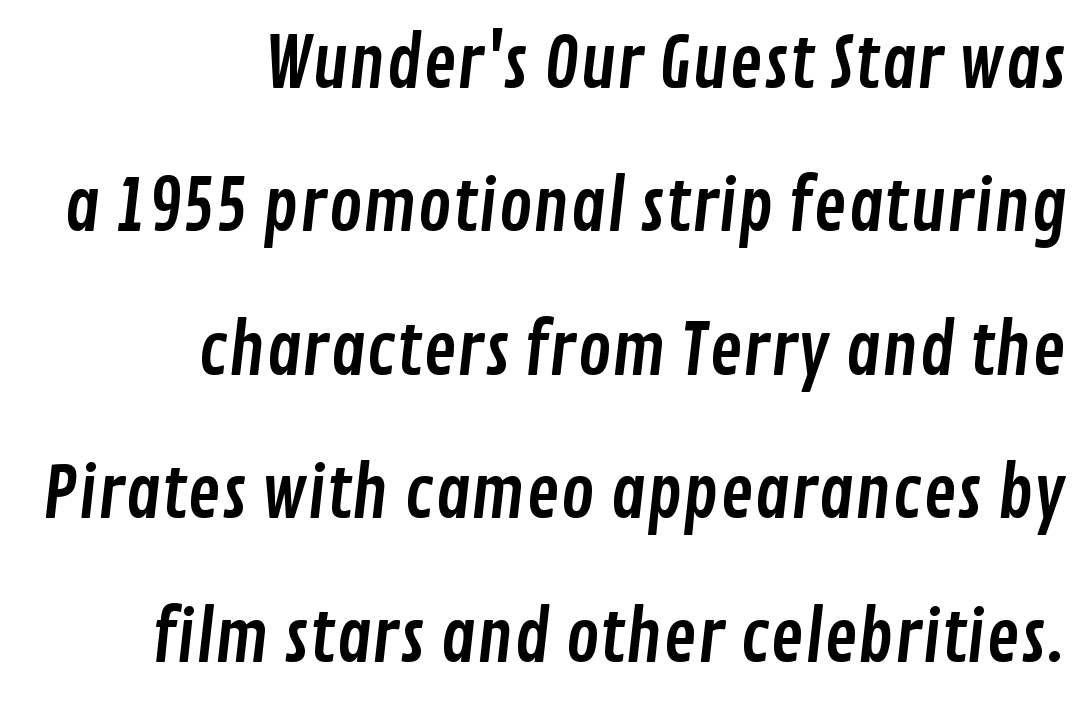
The image shows 71 px condensed sans-serif type; set right-aligned, loose line spacing (2.02x), normal letter spacing, not underlined; low stroke contrast and a medium x-height.
